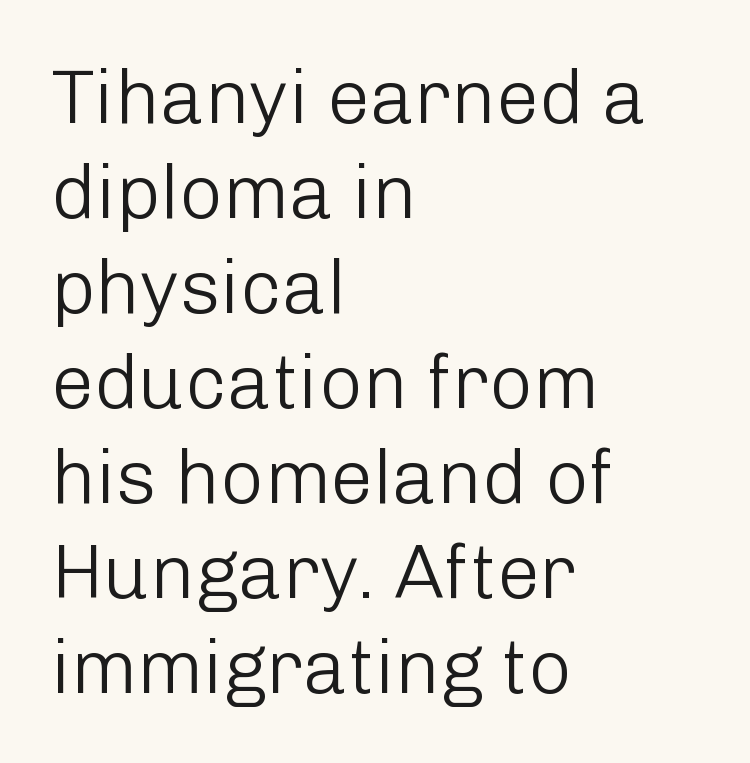
The image shows 76 px light sans-serif type, upright; set left-aligned, normal line spacing (1.25x), normal letter spacing, not underlined; low stroke contrast and a medium x-height.
